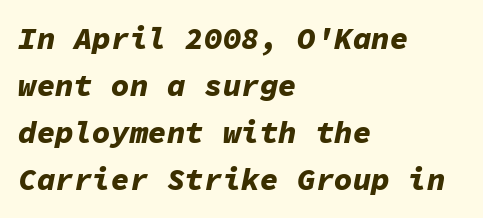
Glance below the letters and you will spot only blank space. The gaps between neighbouring characters are ordinary and unremarkable. Alignment: flush left. Look at the stroke-to-counter ratio: heavy, a bold. One glance says typical: line gaps are just what's usual. Do the characters align in a grid? Yes, the font is monospaced.
